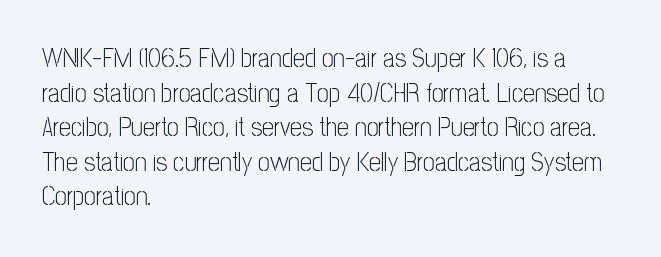
No chunkiness to these letters — they're not bold. A classic flush-left, rag-right setting is used for this passage. One glance says typical: line gaps are just what's usual. The letters sit at their default tracking, neither squeezed nor spread.
